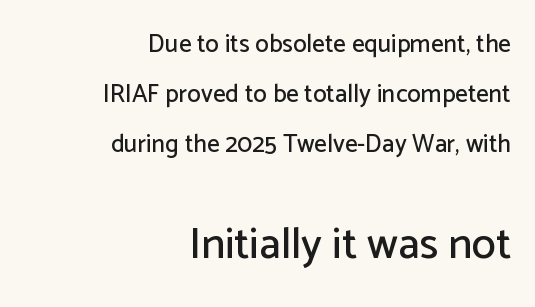
Q: Is the text italic (slanted)? A: No, it is upright.
Q: Is the typeface a serif or a sans-serif typeface? A: Sans-serif.
Q: Is the text underlined? A: No.
Q: How is the paragraph aligned? A: Right-aligned.
Q: Is the spacing between letters normal or unusually wide? A: Normal.
Q: Is the spacing between lines tight, normal or loose? A: Loose.
Q: Which block of text is set in a larger size, the first (top) or the second (bottom)? A: The second (bottom) one.
Q: Width (condensed, normal, or wide)? A: Normal.
Q: Stroke contrast? A: Low.
Q: x-height? A: Medium.
Q: Monospaced? A: No.
